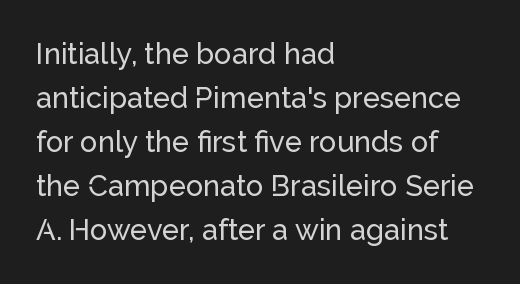
Q: Is the text italic (slanted)? A: No, it is upright.
Q: Is the typeface a serif or a sans-serif typeface? A: Sans-serif.
Q: Is the text underlined? A: No.
Q: How is the paragraph aligned? A: Left-aligned.
Q: Is the spacing between letters normal or unusually wide? A: Normal.
Q: Is the spacing between lines tight, normal or loose? A: Normal.
Q: Width (condensed, normal, or wide)? A: Normal.
Q: Stroke contrast? A: Low.
Q: x-height? A: Medium.
Q: Monospaced? A: No.
